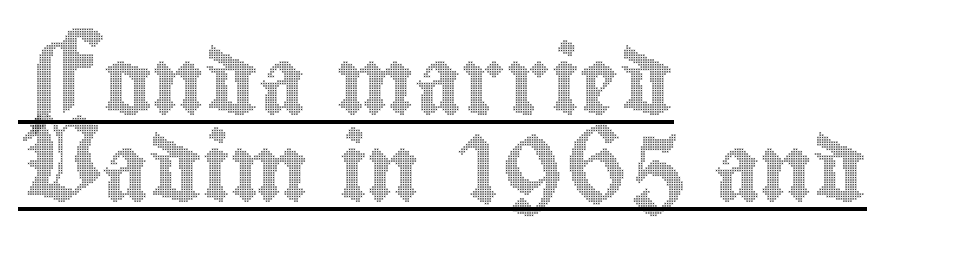
The image shows 66 px condensed type, upright; set left-aligned, normal line spacing (1.32x), normal letter spacing, underlined; a small x-height.
